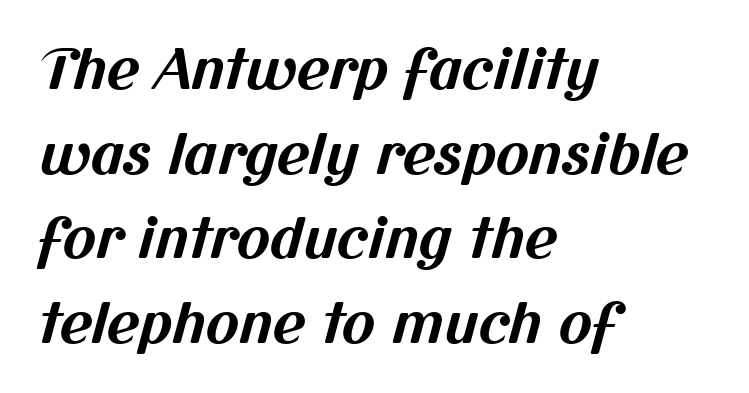
Q: Is the text bold? A: Yes.
Q: Is the typeface a serif or a sans-serif typeface? A: Sans-serif.
Q: Is the text underlined? A: No.
Q: How is the paragraph aligned? A: Left-aligned.
Q: Is the spacing between letters normal or unusually wide? A: Normal.
Q: Is the spacing between lines tight, normal or loose? A: Normal.
Q: Width (condensed, normal, or wide)? A: Normal.
Q: Stroke contrast? A: Medium.
Q: x-height? A: Medium.
Q: Monospaced? A: No.
